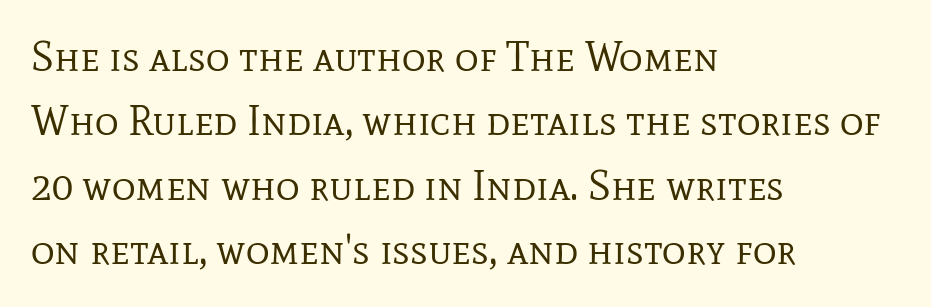
{"serif": "yes", "italic": "no", "bold": "no", "weight": "regular", "width": "normal", "stroke_contrast": "low", "x_height": "medium", "monospaced": "no", "underline": "no", "align": "left", "line_spacing": "normal", "line_spacing_ratio": 1.57, "letter_spacing": "normal", "letter_spacing_em": 0.0, "glyph_px": 41}
